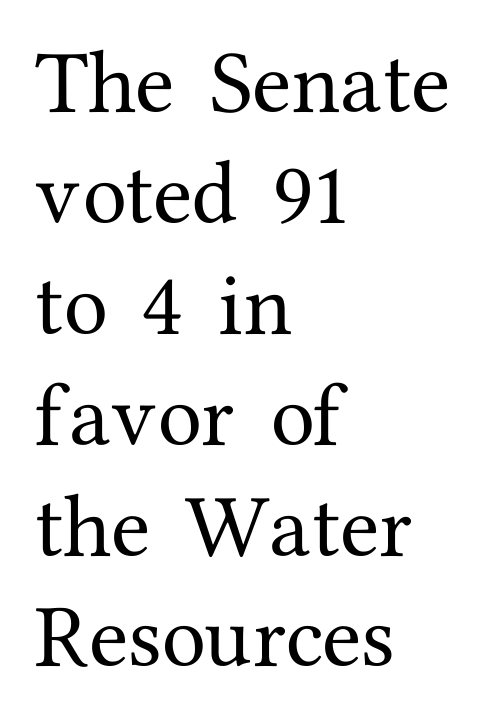
In terms of letterspacing, this is plain default setting. These lines are set flush left with a ragged right edge. The typography opts for an upright posture over an oblique one. The typeface chosen for these lines features serifs. The area under the type is left untouched.
